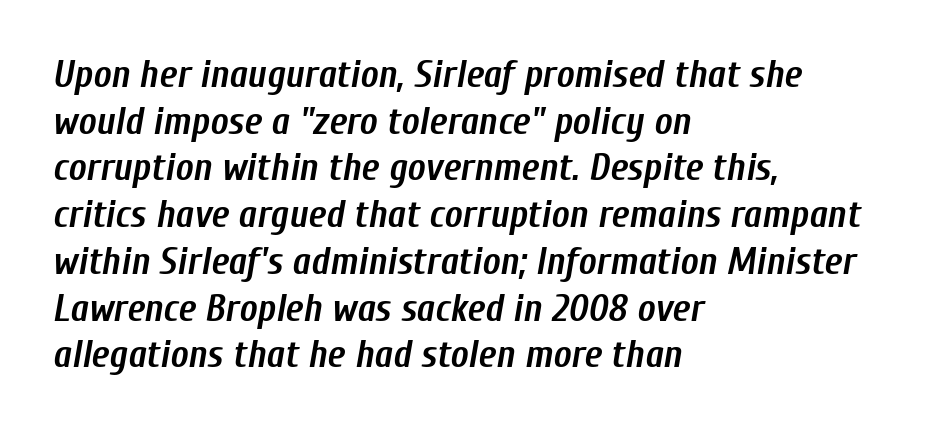
The image shows 38 px semibold, condensed type, italic (leaning right); set left-aligned, line spacing 1.23x, normal letter spacing, not underlined; low stroke contrast and a medium x-height.
